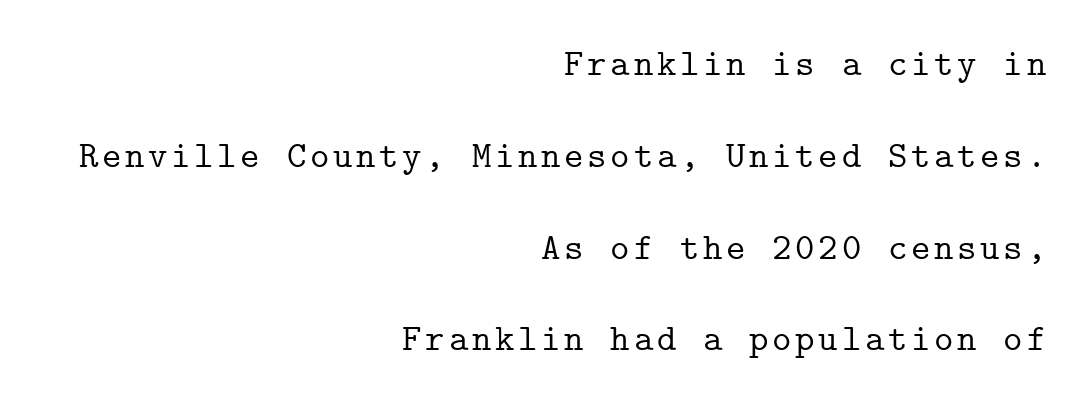
{"serif": "yes", "italic": "no", "width": "normal", "stroke_contrast": "low", "x_height": "medium", "monospaced": "yes", "underline": "no", "align": "right", "line_spacing": "loose", "line_spacing_ratio": 2.48, "glyph_px": 37}
